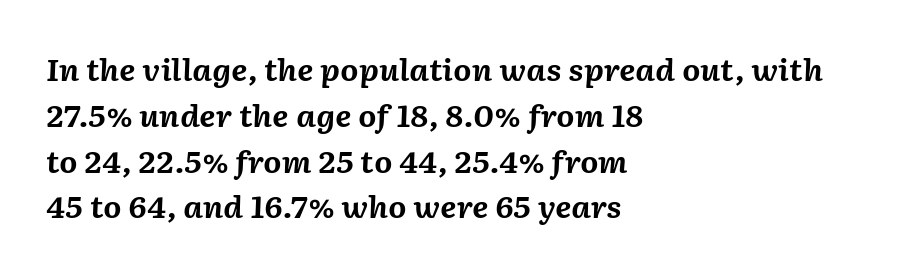
{"italic": "yes", "lean": "right", "slant_degrees": 2, "bold": "yes", "weight": "bold", "width": "normal", "stroke_contrast": "medium", "x_height": "medium", "monospaced": "no", "underline": "no", "align": "left", "line_spacing": "normal", "line_spacing_ratio": 1.58, "letter_spacing": "normal", "letter_spacing_em": 0.0, "glyph_px": 29}
